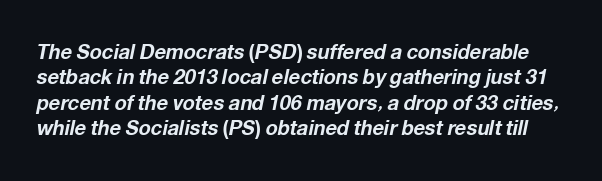
The image shows 20 px bold type, italic (leaning right); set normal line spacing (1.27x), normal letter spacing, not underlined.
